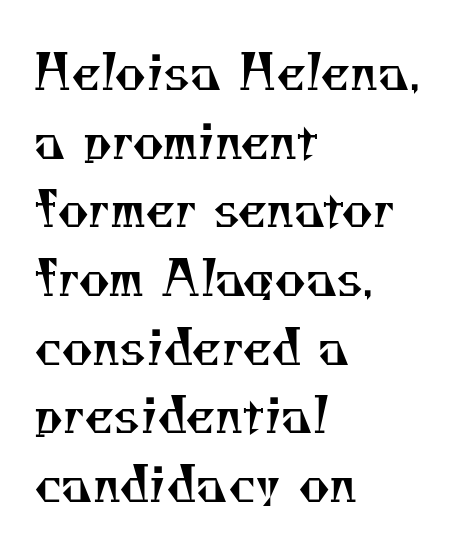
The image shows 48 px regular-weight serif type; set left-aligned, normal line spacing (1.43x), normal letter spacing, not underlined; medium stroke contrast and a small x-height.
